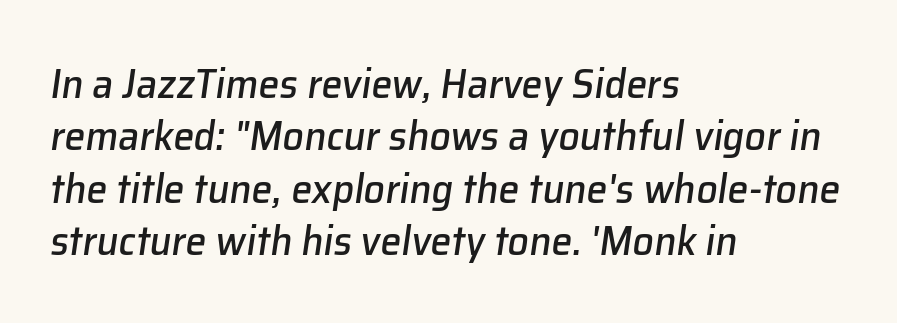
Q: Is the text italic (slanted)? A: Yes, it leans right by about 8 degrees.
Q: Is the text underlined? A: No.
Q: How is the paragraph aligned? A: Left-aligned.
Q: Is the spacing between letters normal or unusually wide? A: Normal.
Q: Is the spacing between lines tight, normal or loose? A: Normal.
Q: Width (condensed, normal, or wide)? A: Normal.
Q: Stroke contrast? A: Low.
Q: x-height? A: Medium.
Q: Monospaced? A: No.
